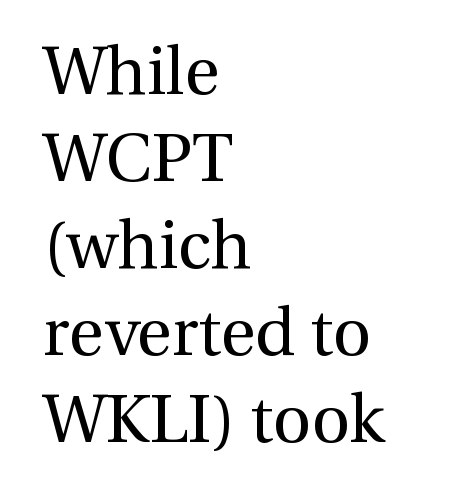
The image shows 67 px regular-weight serif type, upright; set left-aligned, normal line spacing (1.3x), normal letter spacing, not underlined; a medium x-height.
